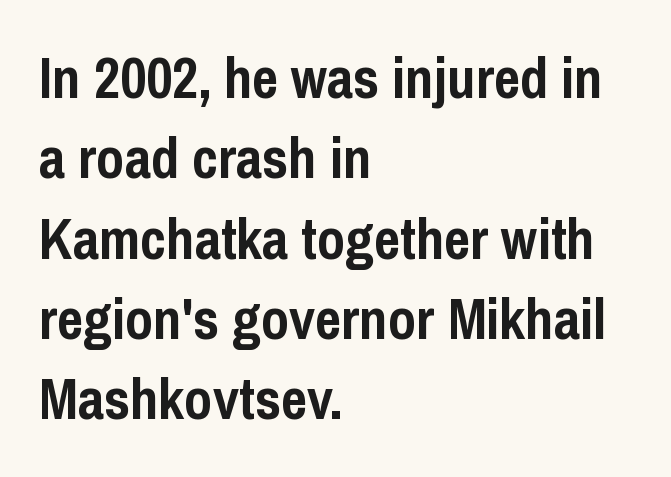
The image shows 57 px semibold, condensed sans-serif type, upright; set left-aligned, normal line spacing (1.41x), normal letter spacing, not underlined; low stroke contrast and a medium x-height.
